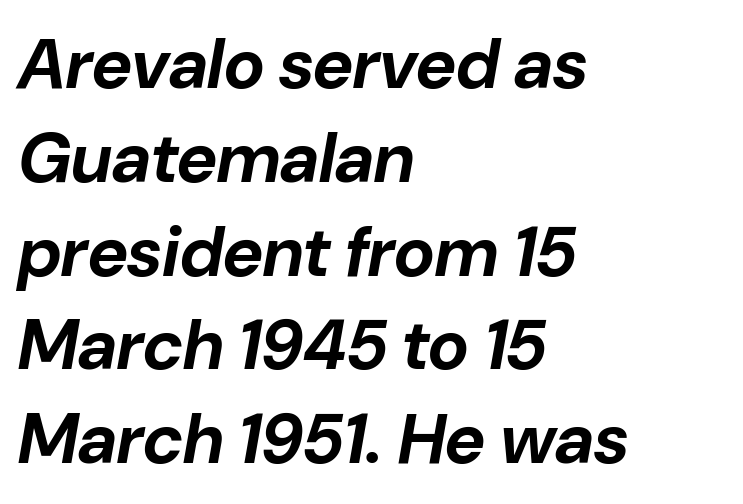
Notice how the stems are inclined rather than vertical — that's the hallmark of italics. A typesetter would call this proportional, since set widths differ per character. The line texture is even and compact thanks to regular tracking. Beneath every word, the page is bare. One-word summary of the alignment: left. What weight is shown? A full bold with thick strokes.
